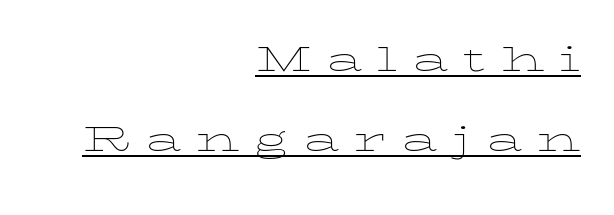
Q: Is the text bold? A: No.
Q: Is the text italic (slanted)? A: No, it is upright.
Q: Is the text underlined? A: Yes.
Q: How is the paragraph aligned? A: Right-aligned.
Q: Is the spacing between letters normal or unusually wide? A: Unusually wide.
Q: Width (condensed, normal, or wide)? A: Wide.
Q: Stroke contrast? A: Low.
Q: x-height? A: Medium.
Q: Monospaced? A: No.
